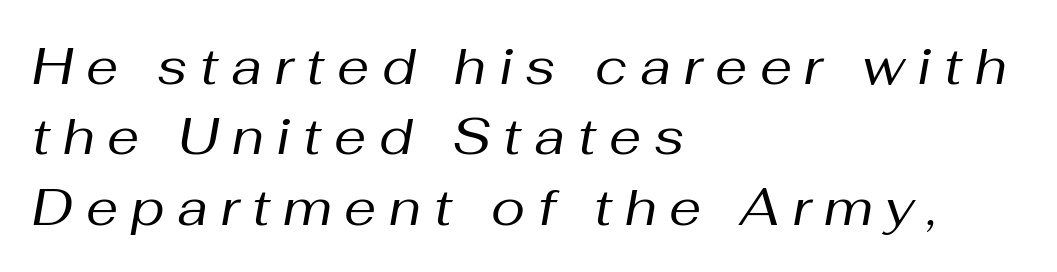
{"italic": "yes", "lean": "right", "slant_degrees": 10, "bold": "no", "weight": "regular", "width": "normal", "stroke_contrast": "medium", "x_height": "medium", "monospaced": "no", "underline": "no", "align": "left", "line_spacing": "normal", "line_spacing_ratio": 1.38, "letter_spacing": "wide", "letter_spacing_em": 0.25, "glyph_px": 51}
